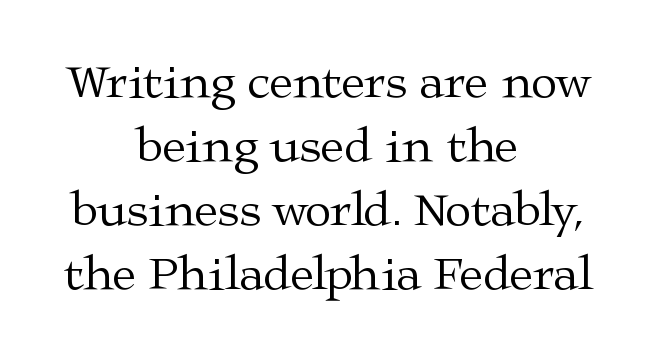
Q: Is the text bold? A: No.
Q: Is the text italic (slanted)? A: No, it is upright.
Q: Is the typeface a serif or a sans-serif typeface? A: Serif.
Q: Is the text underlined? A: No.
Q: How is the paragraph aligned? A: Centered.
Q: Is the spacing between letters normal or unusually wide? A: Normal.
Q: Is the spacing between lines tight, normal or loose? A: Normal.
Q: Width (condensed, normal, or wide)? A: Wide.
Q: Stroke contrast? A: Medium.
Q: x-height? A: Medium.
Q: Monospaced? A: No.
